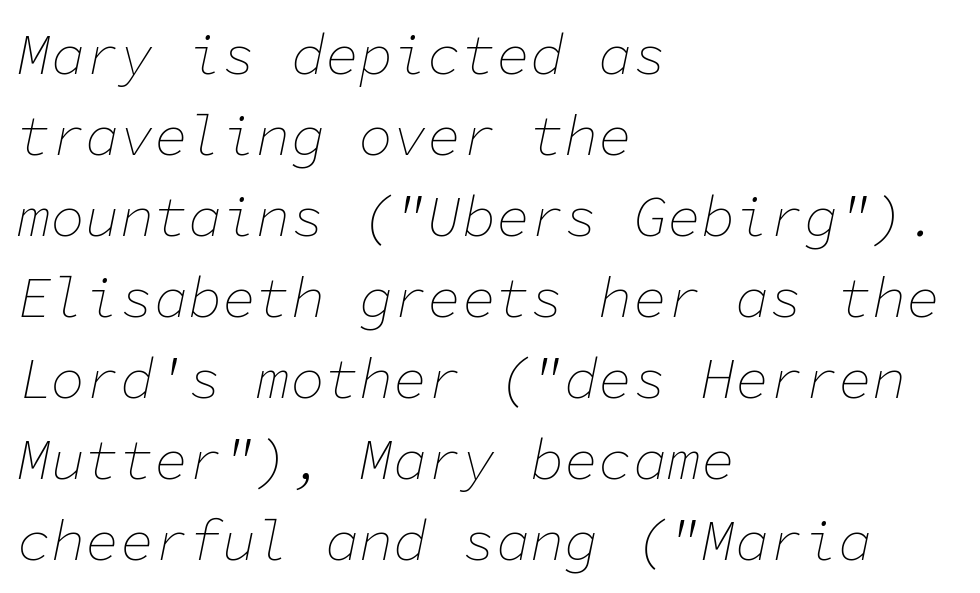
{"italic": "yes", "lean": "right", "slant_degrees": 11, "bold": "no", "weight": "thin", "width": "normal", "stroke_contrast": "low", "x_height": "medium", "monospaced": "yes", "underline": "no", "align": "left", "line_spacing": "normal", "line_spacing_ratio": 1.42, "letter_spacing": "normal", "letter_spacing_em": 0.0, "glyph_px": 57}
